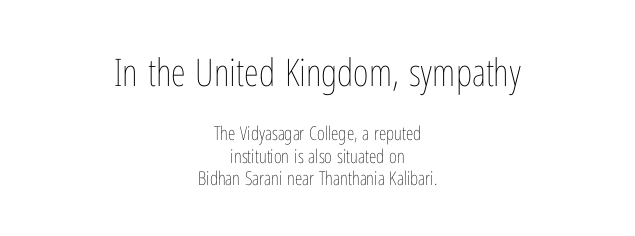
Q: Is the text bold? A: No.
Q: Is the text italic (slanted)? A: No, it is upright.
Q: Is the text underlined? A: No.
Q: How is the paragraph aligned? A: Centered.
Q: Is the spacing between letters normal or unusually wide? A: Normal.
Q: Which block of text is set in a larger size, the first (top) or the second (bottom)? A: The first (top) one.
Q: Width (condensed, normal, or wide)? A: Condensed.
Q: Stroke contrast? A: Low.
Q: x-height? A: Medium.
Q: Monospaced? A: No.
